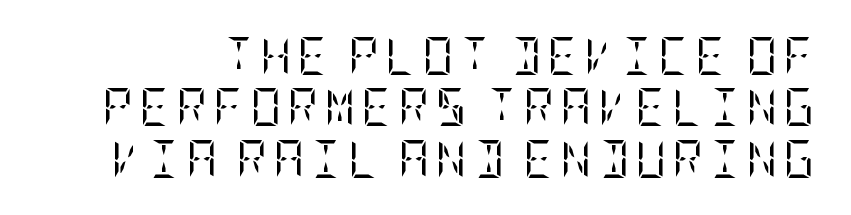
The image shows 38 px regular-weight, condensed serif type, upright; set normal line spacing (1.35x), not underlined; low stroke contrast and a large x-height.
